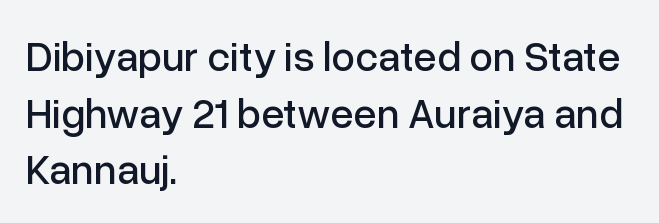
The image shows 42 px sans-serif type, upright; set left-aligned, normal line spacing (1.35x), normal letter spacing, not underlined; low stroke contrast and a medium x-height.
